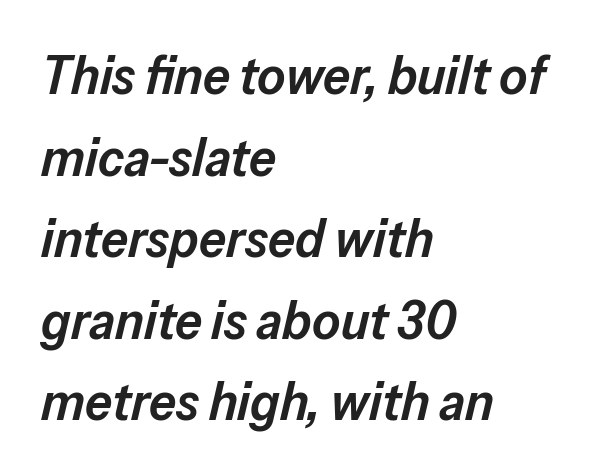
The image shows 54 px semibold type, italic (leaning right); set left-aligned, normal line spacing (1.51x), normal letter spacing, not underlined; low stroke contrast and a medium x-height.
